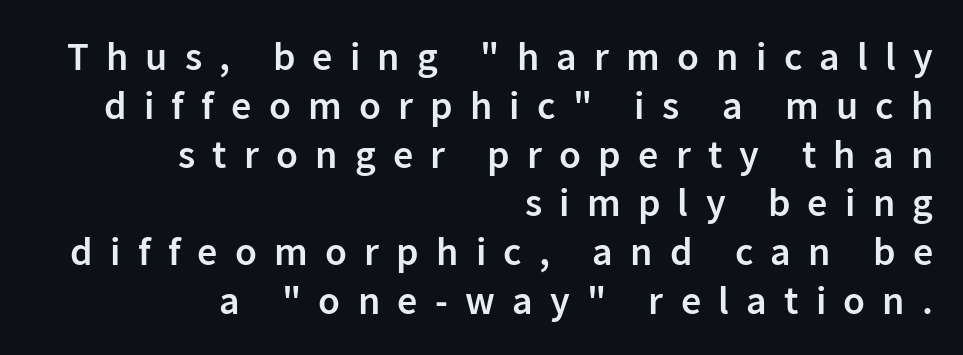
Q: Is the text bold? A: Semi-bold.
Q: Is the text italic (slanted)? A: No, it is upright.
Q: Is the typeface a serif or a sans-serif typeface? A: Sans-serif.
Q: Is the text underlined? A: No.
Q: How is the paragraph aligned? A: Right-aligned.
Q: Is the spacing between letters normal or unusually wide? A: Unusually wide.
Q: Width (condensed, normal, or wide)? A: Normal.
Q: Stroke contrast? A: Low.
Q: x-height? A: Medium.
Q: Monospaced? A: No.
